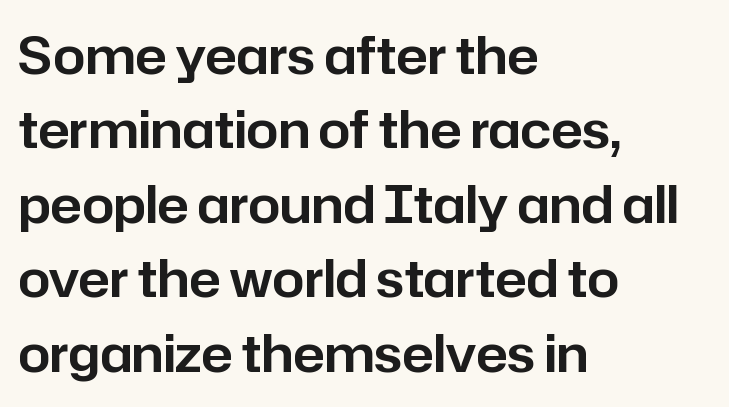
These lines keep a tight, regular rhythm from letter to letter. This is sans-serif lettering, the kind often seen on screens and signage. This sample keeps an unexceptional amount of space between lines. Short and long lines alike share a common starting point at left.
